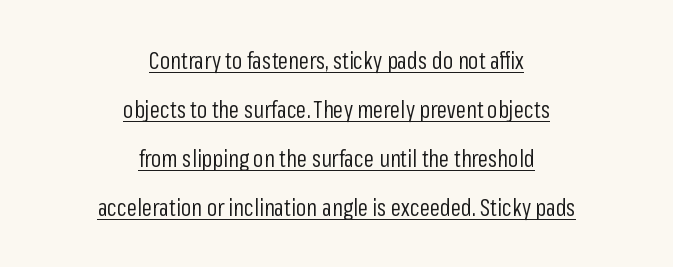
The image shows 23 px text type, upright; set centered, loose line spacing (2.13x), normal letter spacing, underlined.
